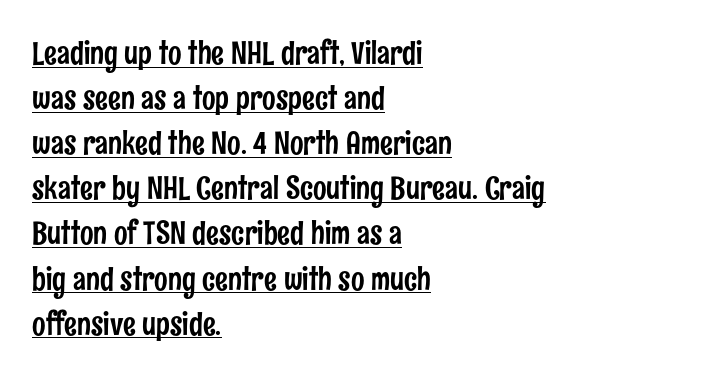
The image shows 32 px condensed sans-serif type, upright; set left-aligned, normal line spacing (1.41x), normal letter spacing, underlined; low stroke contrast and a medium x-height.
